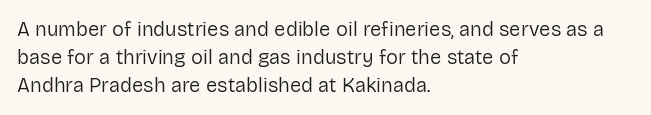
Nothing heavy about these letters — not bold at all. Compared with a centered layout, this one pins lines to the left instead. Spacing between characters is what you'd get straight out of the box. Posture: vertical. Anything drawn beneath the words? Only blank space.
